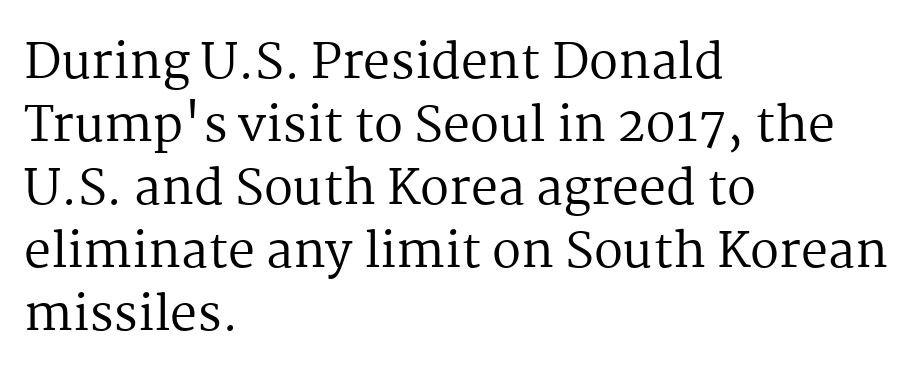
The image shows 48 px regular-weight serif type, upright; set left-aligned, normal line spacing (1.31x), normal letter spacing, not underlined; medium stroke contrast and a medium x-height.
